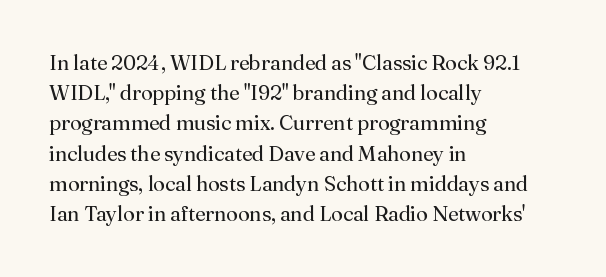
Regarding leading, the lines here are spaced in the standard way. Underline: absent. A classic flush-left, rag-right setting is used for this passage. Every character sits straight up, as roman type does.
